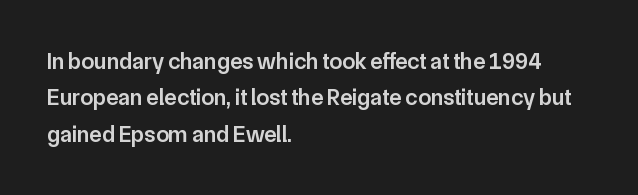
Q: Is the text bold? A: Semi-bold.
Q: Is the text italic (slanted)? A: No, it is upright.
Q: Is the text underlined? A: No.
Q: How is the paragraph aligned? A: Left-aligned.
Q: Is the spacing between letters normal or unusually wide? A: Normal.
Q: Is the spacing between lines tight, normal or loose? A: Normal.
